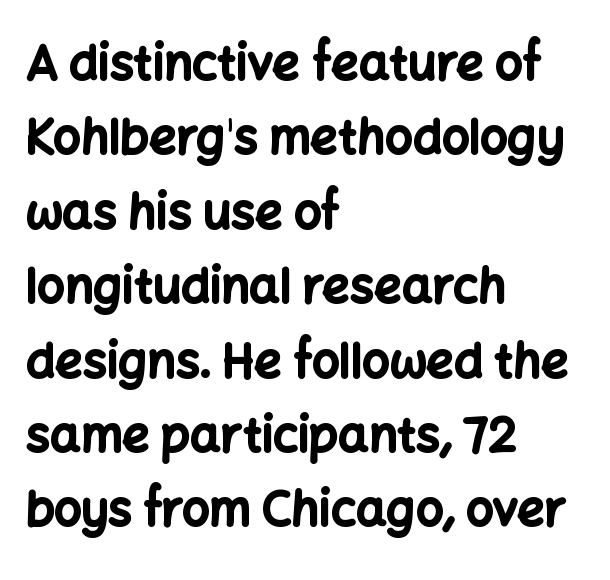
{"serif": "no", "italic": "no", "bold": "yes", "weight": "bold", "width": "normal", "stroke_contrast": "low", "x_height": "medium", "monospaced": "no", "underline": "no", "align": "left", "line_spacing": "normal", "line_spacing_ratio": 1.55, "letter_spacing": "normal", "letter_spacing_em": 0.0, "glyph_px": 48}
